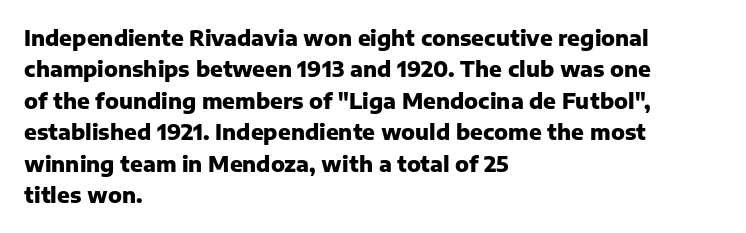
Q: Is the text bold? A: Yes.
Q: Is the text italic (slanted)? A: No, it is upright.
Q: Is the text underlined? A: No.
Q: How is the paragraph aligned? A: Left-aligned.
Q: Is the spacing between letters normal or unusually wide? A: Normal.
Q: Is the spacing between lines tight, normal or loose? A: Normal.
